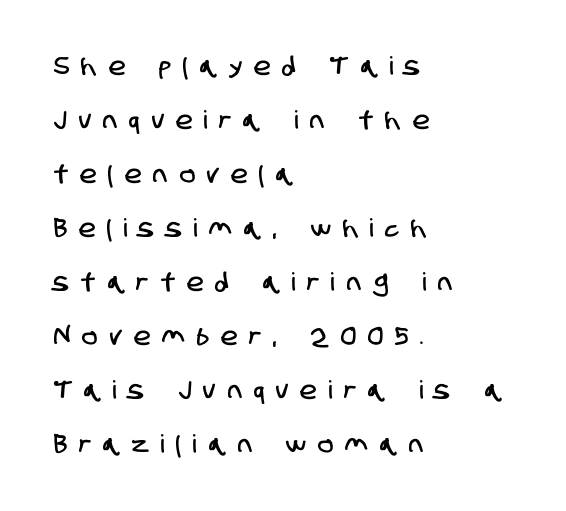
{"underline": "no", "align": "left", "line_spacing": "loose", "line_spacing_ratio": 2.16, "letter_spacing": "wide", "letter_spacing_em": 0.49, "glyph_px": 25}
